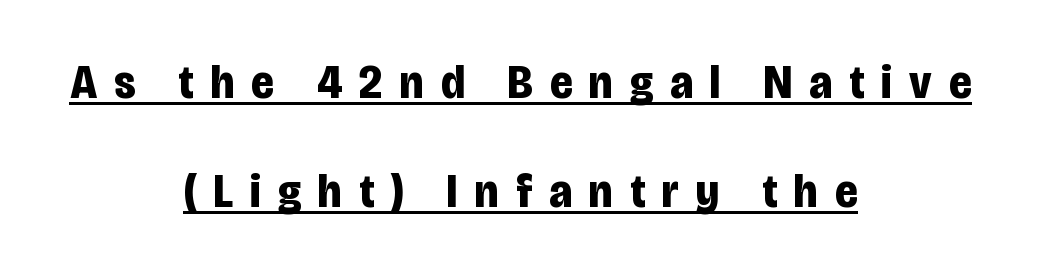
Q: Is the text bold? A: Yes.
Q: Is the text italic (slanted)? A: No, it is upright.
Q: Is the typeface a serif or a sans-serif typeface? A: Sans-serif.
Q: Is the text underlined? A: Yes.
Q: How is the paragraph aligned? A: Centered.
Q: Is the spacing between letters normal or unusually wide? A: Unusually wide.
Q: Is the spacing between lines tight, normal or loose? A: Loose.
Q: Width (condensed, normal, or wide)? A: Condensed.
Q: Stroke contrast? A: Low.
Q: x-height? A: Large.
Q: Monospaced? A: No.
